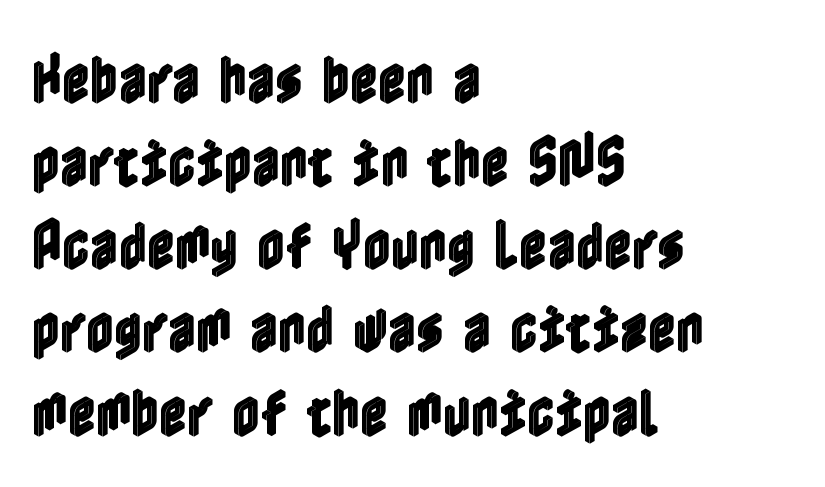
{"italic": "no", "width": "condensed", "x_height": "medium", "underline": "no", "align": "left", "line_spacing": "normal", "line_spacing_ratio": 1.54, "letter_spacing": "normal", "letter_spacing_em": 0.0, "glyph_px": 54}
